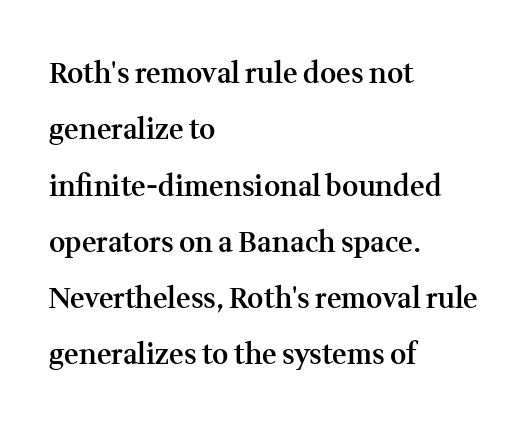
{"serif": "yes", "italic": "no", "bold": "semi", "weight": "semibold", "width": "normal", "stroke_contrast": "medium", "x_height": "medium", "monospaced": "no", "underline": "no", "align": "left", "line_spacing": "loose", "line_spacing_ratio": 2.01, "letter_spacing": "normal", "letter_spacing_em": 0.0, "glyph_px": 28}
